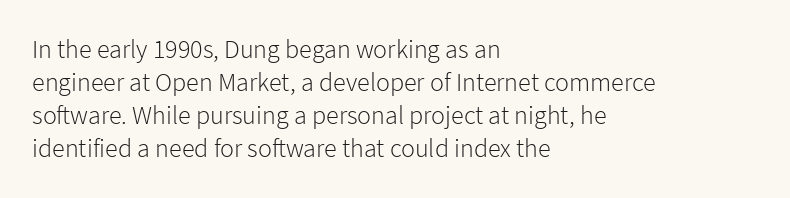
The image shows 26 px text type, upright; set left-aligned, normal line spacing (1.27x), normal letter spacing, not underlined.
